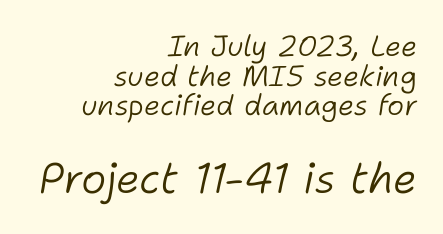
Compared with typical body copy, the letter spacing here is the same. The letters are slanted; this is an italic face. The rendering uses natural spacing where letterforms have individual widths. Unbolded letterforms with no extra heft.
